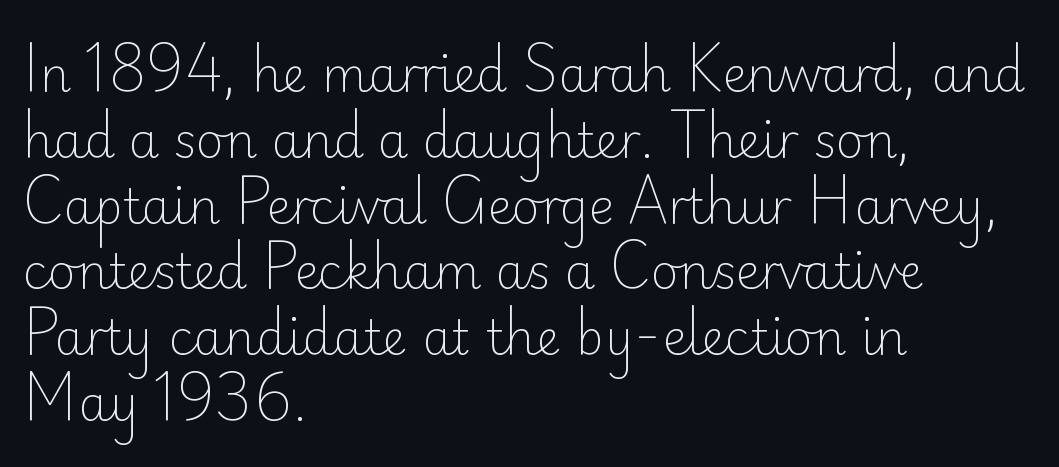
Q: Is the text bold? A: No.
Q: Is the text italic (slanted)? A: No, it is upright.
Q: Is the typeface a serif or a sans-serif typeface? A: Sans-serif.
Q: Is the text underlined? A: No.
Q: How is the paragraph aligned? A: Left-aligned.
Q: Is the spacing between letters normal or unusually wide? A: Normal.
Q: Is the spacing between lines tight, normal or loose? A: Normal.
Q: Width (condensed, normal, or wide)? A: Normal.
Q: Stroke contrast? A: Low.
Q: x-height? A: Small.
Q: Monospaced? A: No.
